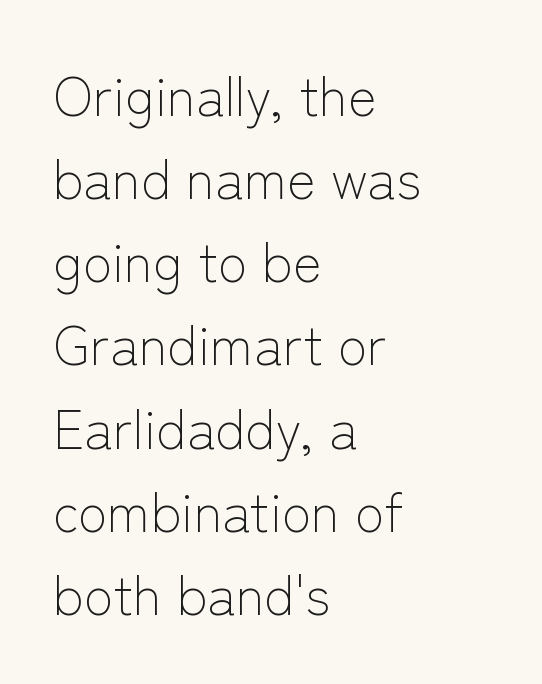
{"serif": "no", "italic": "no", "bold": "no", "weight": "light", "width": "normal", "stroke_contrast": "low", "x_height": "medium", "monospaced": "no", "underline": "no", "align": "left", "line_spacing": "normal", "line_spacing_ratio": 1.54, "letter_spacing": "normal", "letter_spacing_em": 0.0, "glyph_px": 54}
